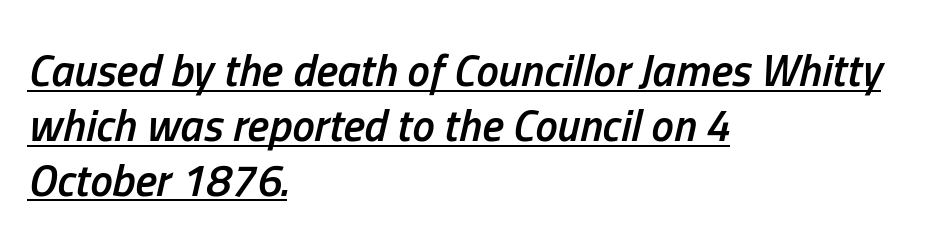
Posture: slanted. Reading down the block, your eye returns to a fixed left position each line. These lines are rendered in a variable-pitch font. What decoration does the sample have? An underline. The passage shown is semibold, sitting just below true bold.
